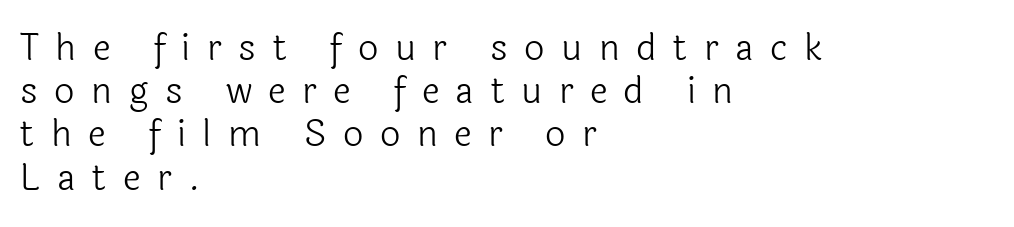
The image shows 36 px light sans-serif type, upright; set left-aligned, line spacing 1.2x, unusually wide letter spacing (+0.46 em), not underlined; a medium x-height.
